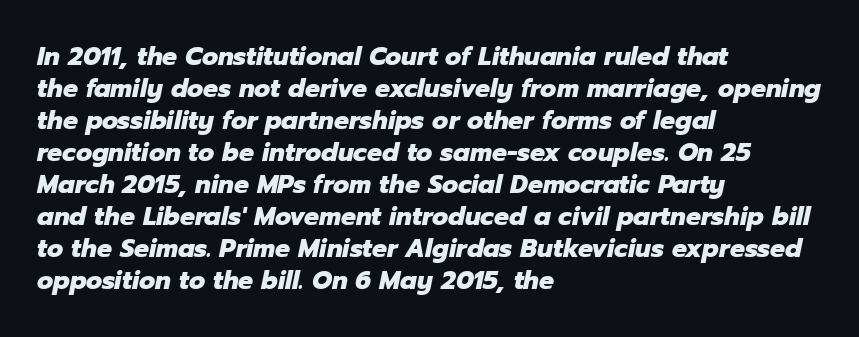
Q: Is the text bold? A: Yes.
Q: Is the text italic (slanted)? A: Yes, it leans right by about 12 degrees.
Q: Is the text underlined? A: No.
Q: How is the paragraph aligned? A: Left-aligned.
Q: Is the spacing between letters normal or unusually wide? A: Normal.
Q: Is the spacing between lines tight, normal or loose? A: Normal.
